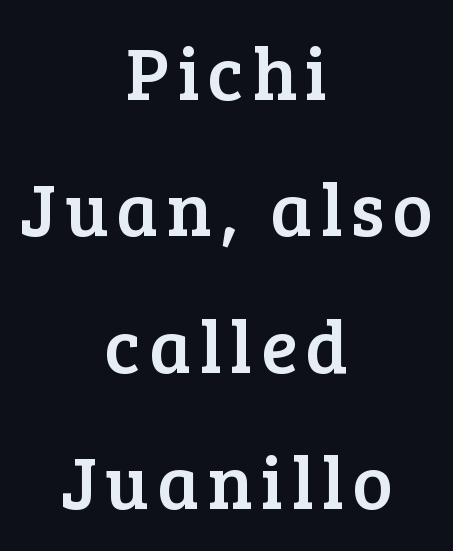
This rendering features lettering with no underline. You could not count columns in this text — the font is proportionally spaced. Layout note: lines centered. The lettering holds an erect, upright posture throughout. I'd call this a serif setting — the letters wear small feet.
